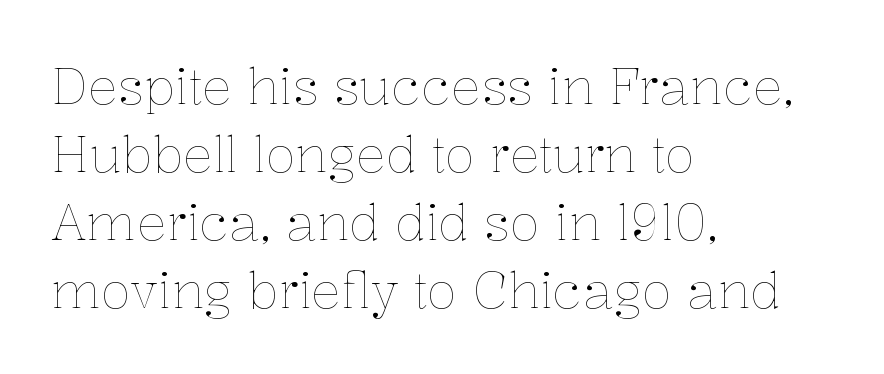
{"italic": "no", "bold": "no", "weight": "thin", "width": "normal", "stroke_contrast": "low", "x_height": "medium", "monospaced": "no", "underline": "no", "align": "left", "line_spacing": "normal", "line_spacing_ratio": 1.36, "letter_spacing": "normal", "letter_spacing_em": 0.0, "glyph_px": 50}
